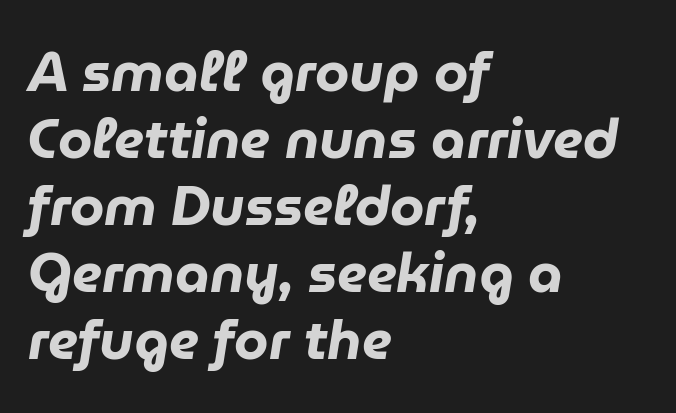
Q: Is the text bold? A: Yes.
Q: Is the text italic (slanted)? A: Yes, it leans right by about 9 degrees.
Q: Is the text underlined? A: No.
Q: How is the paragraph aligned? A: Left-aligned.
Q: Is the spacing between letters normal or unusually wide? A: Normal.
Q: Width (condensed, normal, or wide)? A: Normal.
Q: Stroke contrast? A: Low.
Q: x-height? A: Medium.
Q: Monospaced? A: No.
